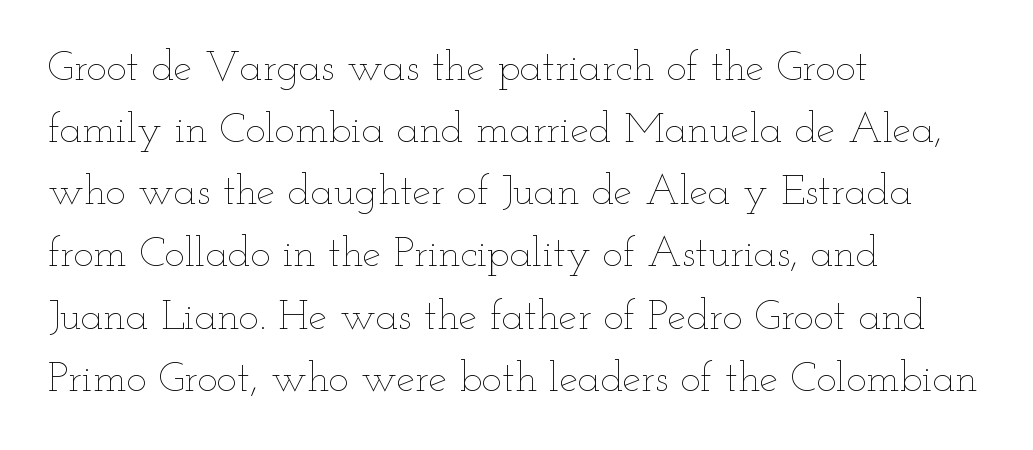
The image shows 42 px thin, wide type, upright; set left-aligned, normal line spacing (1.48x), normal letter spacing, not underlined; low stroke contrast and a small x-height.
